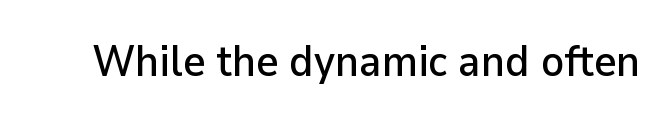
Q: Is the text italic (slanted)? A: No, it is upright.
Q: Is the typeface a serif or a sans-serif typeface? A: Sans-serif.
Q: Is the text underlined? A: No.
Q: Is the spacing between letters normal or unusually wide? A: Normal.
Q: Width (condensed, normal, or wide)? A: Normal.
Q: Stroke contrast? A: Low.
Q: x-height? A: Medium.
Q: Monospaced? A: No.
